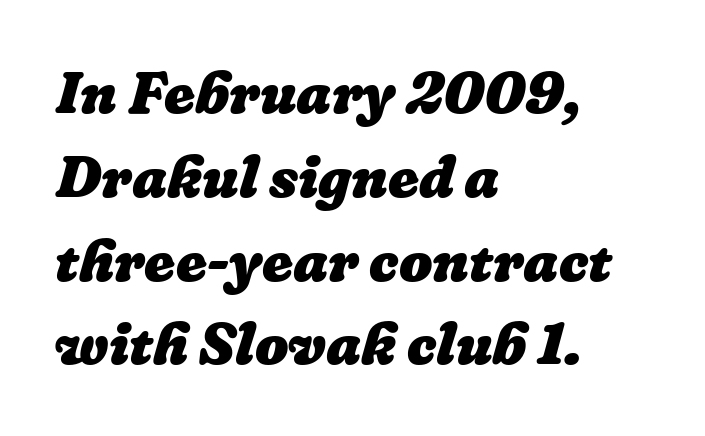
{"bold": "yes", "weight": "heavy", "width": "normal", "stroke_contrast": "low", "x_height": "medium", "monospaced": "no", "underline": "no", "align": "left", "line_spacing": "normal", "line_spacing_ratio": 1.42, "letter_spacing": "normal", "letter_spacing_em": 0.0, "glyph_px": 59}
